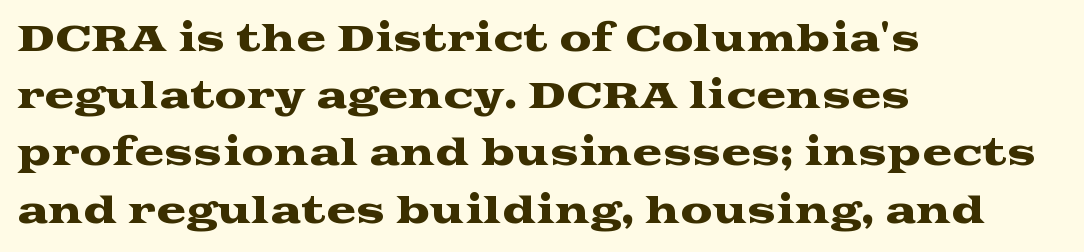
Q: Is the text italic (slanted)? A: No, it is upright.
Q: Is the typeface a serif or a sans-serif typeface? A: Serif.
Q: Is the text underlined? A: No.
Q: How is the paragraph aligned? A: Left-aligned.
Q: Is the spacing between letters normal or unusually wide? A: Normal.
Q: Is the spacing between lines tight, normal or loose? A: Normal.
Q: Width (condensed, normal, or wide)? A: Wide.
Q: Stroke contrast? A: Medium.
Q: x-height? A: Medium.
Q: Monospaced? A: No.
